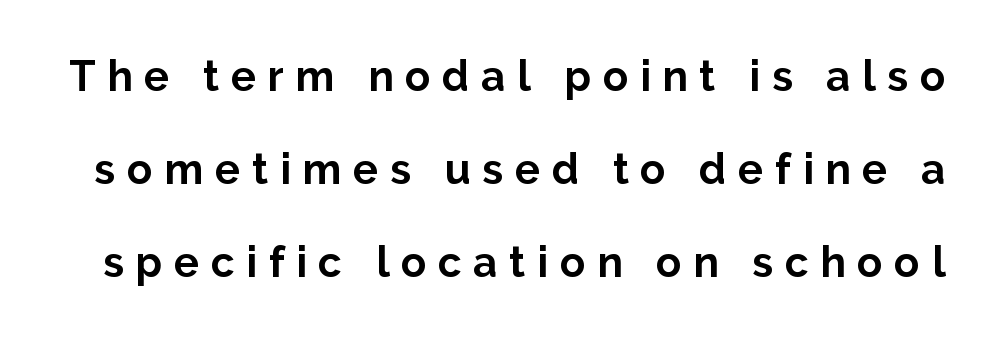
The image shows 42 px bold sans-serif type, upright; set loose line spacing (2.21x), unusually wide letter spacing (+0.28 em), not underlined; low stroke contrast and a medium x-height.
